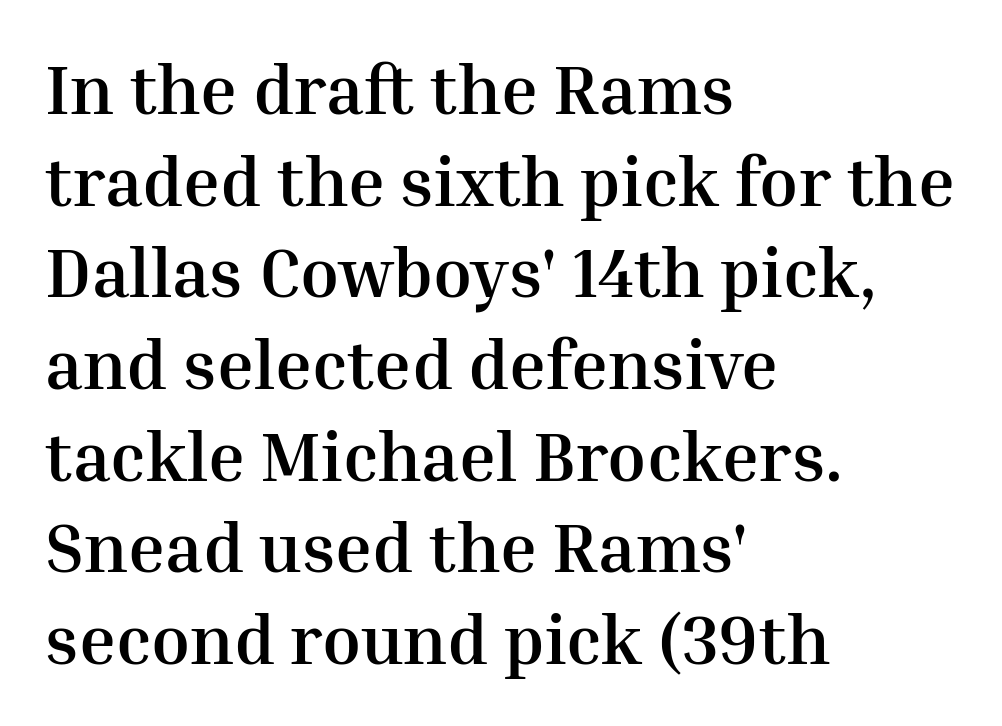
The image shows 70 px semibold serif type, upright; set left-aligned, normal line spacing (1.31x), normal letter spacing, not underlined; medium stroke contrast and a medium x-height.
